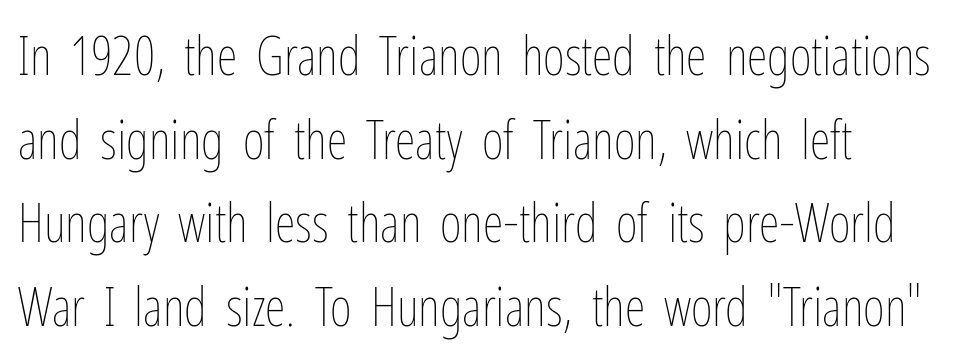
{"italic": "no", "bold": "no", "weight": "thin", "width": "condensed", "stroke_contrast": "low", "x_height": "medium", "monospaced": "no", "underline": "no", "line_spacing": "normal", "line_spacing_ratio": 1.58, "letter_spacing": "normal", "letter_spacing_em": 0.0, "glyph_px": 53}
